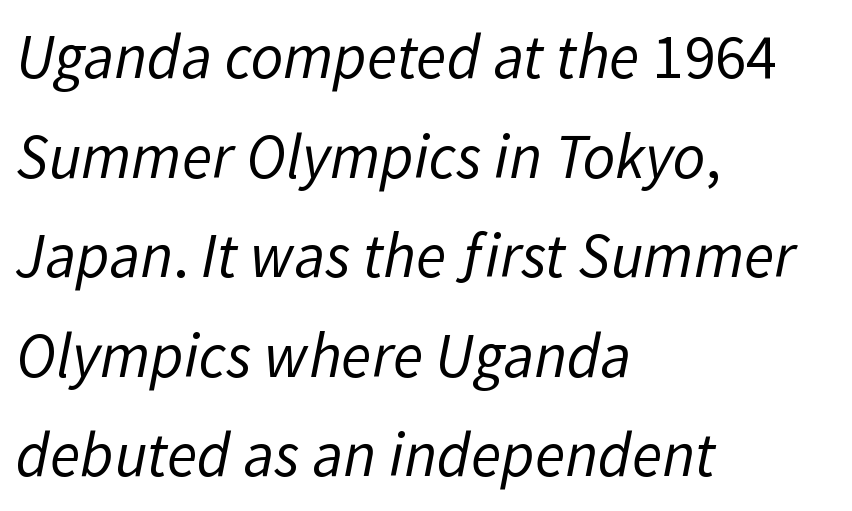
{"serif": "no", "bold": "no", "weight": "regular", "width": "normal", "stroke_contrast": "low", "x_height": "medium", "monospaced": "no", "underline": "no", "align": "left", "line_spacing": "normal", "line_spacing_ratio": 1.58, "letter_spacing": "normal", "letter_spacing_em": 0.0, "glyph_px": 63}
